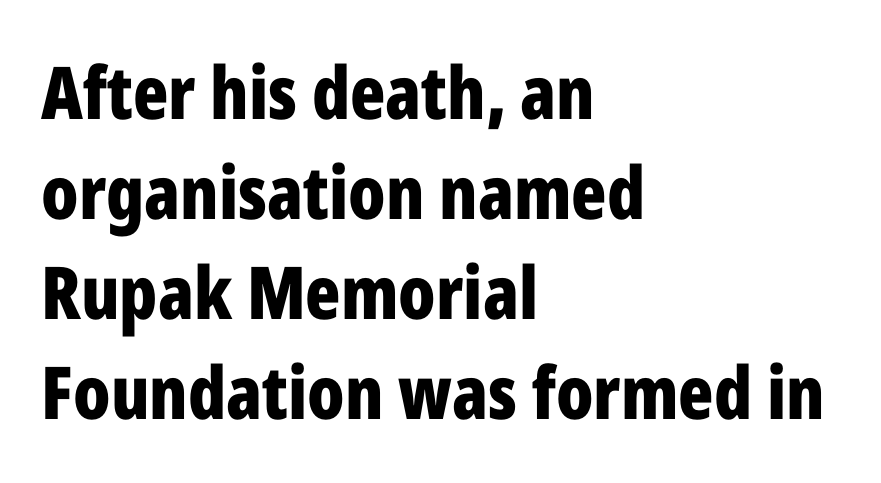
Q: Is the text bold? A: Yes.
Q: Is the text italic (slanted)? A: No, it is upright.
Q: Is the typeface a serif or a sans-serif typeface? A: Sans-serif.
Q: Is the text underlined? A: No.
Q: How is the paragraph aligned? A: Left-aligned.
Q: Is the spacing between letters normal or unusually wide? A: Normal.
Q: Is the spacing between lines tight, normal or loose? A: Normal.
Q: Width (condensed, normal, or wide)? A: Condensed.
Q: Stroke contrast? A: Low.
Q: x-height? A: Medium.
Q: Monospaced? A: No.
